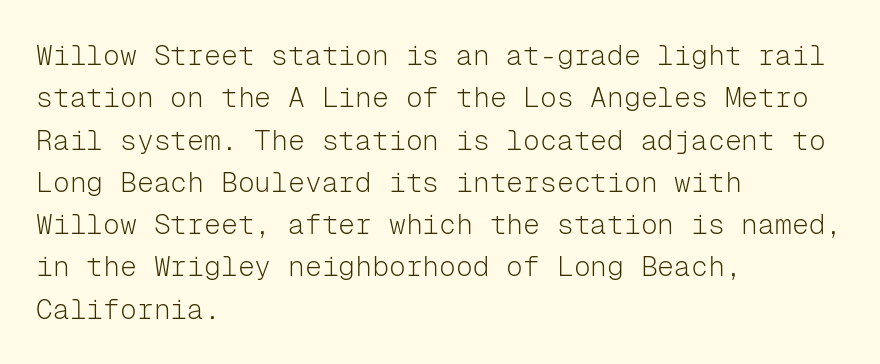
The image shows 28 px light sans-serif type, upright, monospaced; set left-aligned, normal line spacing (1.51x), normal letter spacing, not underlined; low stroke contrast and a medium x-height.
